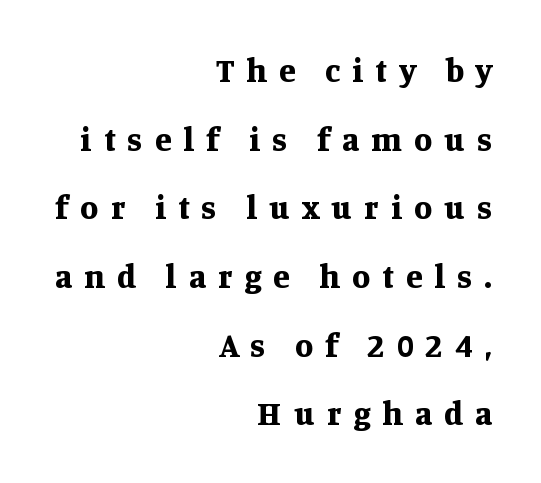
The image shows 33 px bold serif type, upright; set right-aligned, loose line spacing (2.08x), unusually wide letter spacing (+0.37 em), not underlined; medium stroke contrast and a large x-height.
